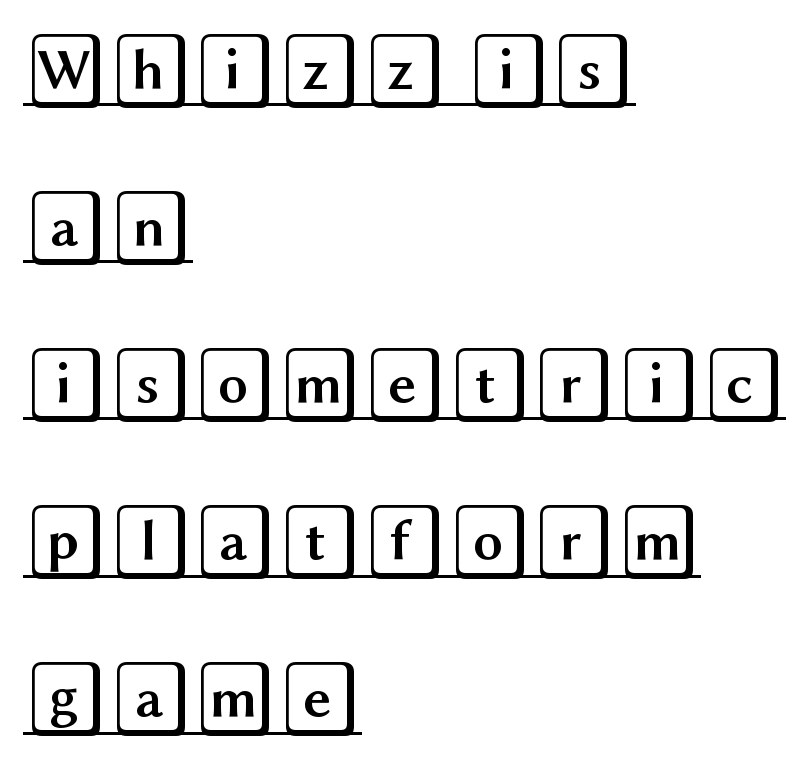
{"italic": "no", "width": "wide", "x_height": "large", "underline": "yes", "align": "left", "line_spacing": "loose", "line_spacing_ratio": 2.04, "letter_spacing": "normal", "letter_spacing_em": 0.0, "glyph_px": 77}
